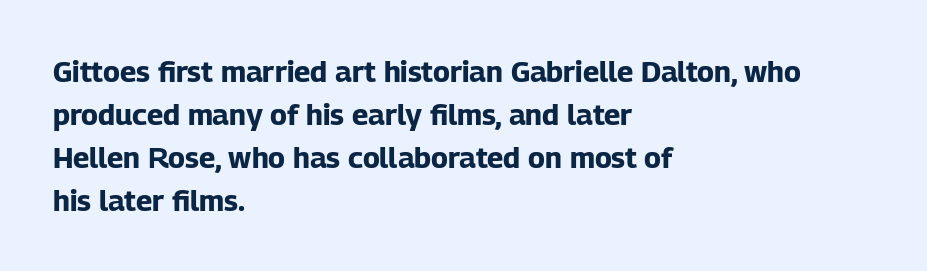
{"serif": "no", "italic": "no", "bold": "yes", "weight": "bold", "width": "normal", "stroke_contrast": "low", "x_height": "medium", "monospaced": "no", "underline": "no", "align": "left", "line_spacing": "normal", "line_spacing_ratio": 1.48, "letter_spacing": "normal", "letter_spacing_em": 0.0, "glyph_px": 29}
